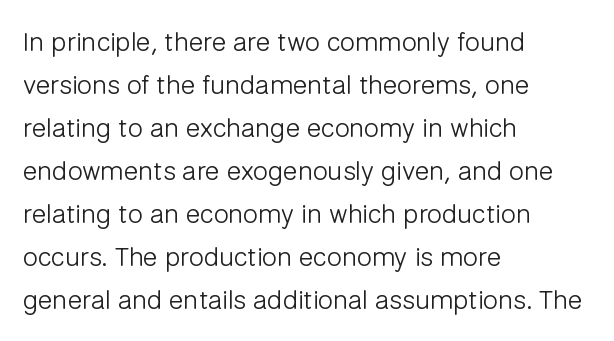
{"italic": "no", "bold": "no", "underline": "no", "align": "left", "line_spacing": "normal", "line_spacing_ratio": 1.59, "letter_spacing": "normal", "letter_spacing_em": 0.0, "glyph_px": 27}
